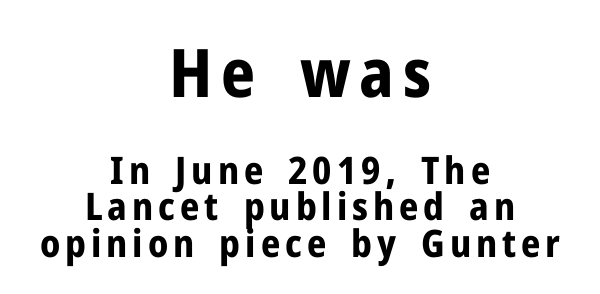
Are there feet on the stems? There aren't — it's a sans. These lines stack symmetrically, like a column narrowing and widening about its center. The letters advance in unequal steps, a hallmark of proportional type. The rendering uses a small line-height, squeezing the rows. The string is rendered with underlining switched off.
